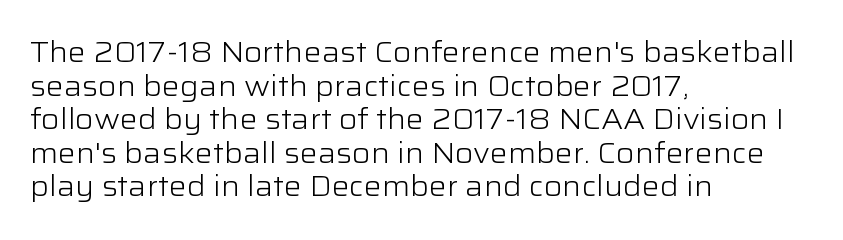
Q: Is the text bold? A: No.
Q: Is the text italic (slanted)? A: No, it is upright.
Q: Is the typeface a serif or a sans-serif typeface? A: Sans-serif.
Q: Is the text underlined? A: No.
Q: How is the paragraph aligned? A: Left-aligned.
Q: Is the spacing between letters normal or unusually wide? A: Normal.
Q: Width (condensed, normal, or wide)? A: Wide.
Q: Stroke contrast? A: Low.
Q: x-height? A: Medium.
Q: Monospaced? A: No.
